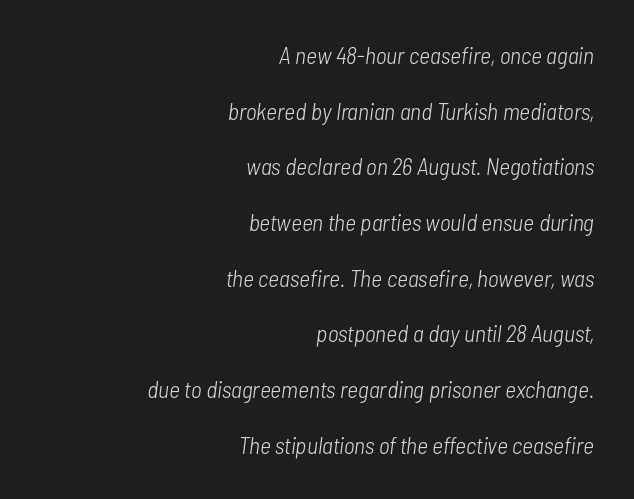
The image shows 24 px text type, italic (leaning right); set right-aligned, loose line spacing (2.32x), normal letter spacing, not underlined.
